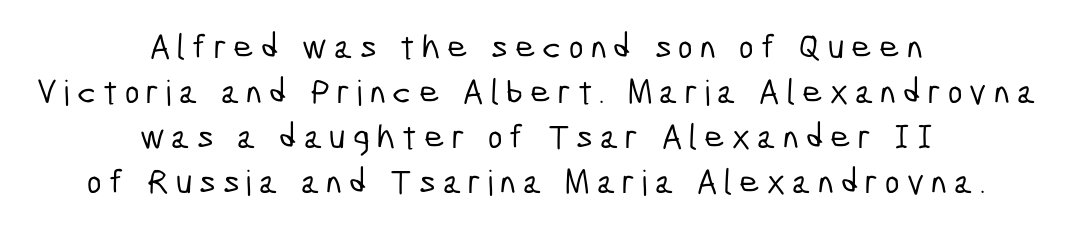
The image shows 35 px condensed sans-serif type; set centered, normal line spacing (1.29x), unusually wide letter spacing (+0.2 em), not underlined; low stroke contrast and a medium x-height.
